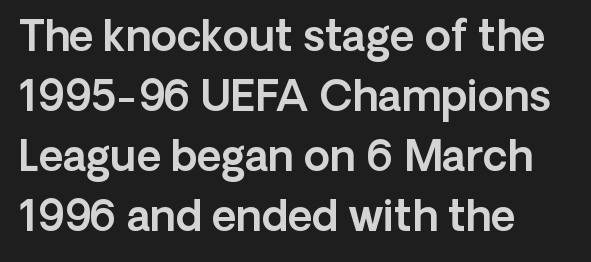
{"serif": "no", "italic": "no", "width": "normal", "x_height": "medium", "monospaced": "no", "underline": "no", "align": "left", "line_spacing": "normal", "line_spacing_ratio": 1.43, "letter_spacing": "normal", "letter_spacing_em": 0.0, "glyph_px": 42}
